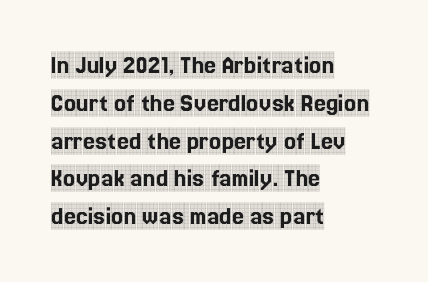
The image shows 27 px text type, upright; set left-aligned, normal line spacing (1.4x), normal letter spacing, not underlined.
